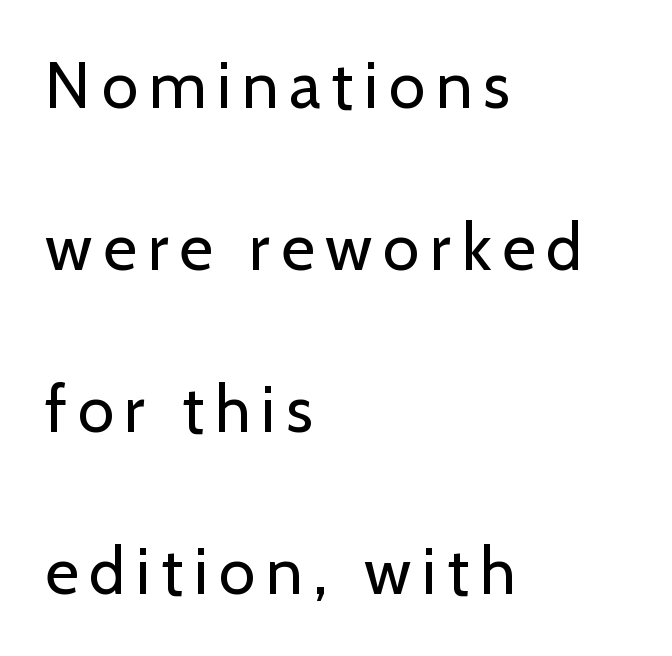
{"serif": "no", "italic": "no", "bold": "no", "weight": "regular", "width": "normal", "stroke_contrast": "low", "x_height": "medium", "monospaced": "no", "underline": "no", "align": "left", "line_spacing": "loose", "line_spacing_ratio": 2.49, "glyph_px": 65}
